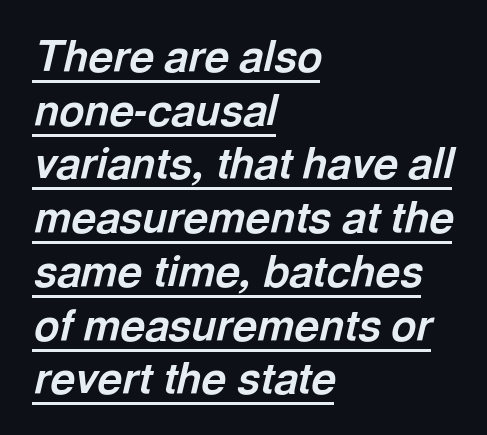
{"italic": "yes", "lean": "right", "slant_degrees": 13, "bold": "yes", "weight": "bold", "width": "normal", "x_height": "medium", "monospaced": "no", "underline": "yes", "align": "left", "line_spacing": "normal", "line_spacing_ratio": 1.25, "letter_spacing": "normal", "letter_spacing_em": 0.0, "glyph_px": 43}
